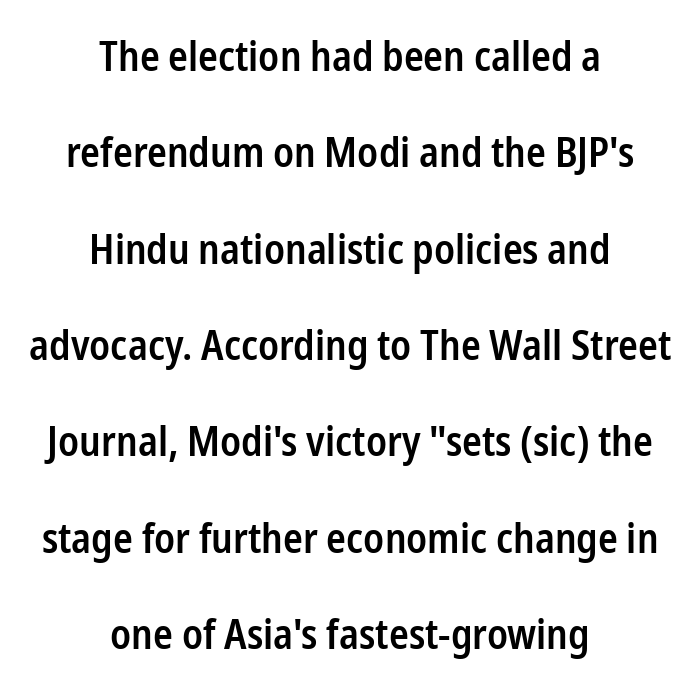
The image shows 41 px semibold, condensed sans-serif type, upright; set centered, loose line spacing (2.35x), normal letter spacing, not underlined; low stroke contrast and a medium x-height.
